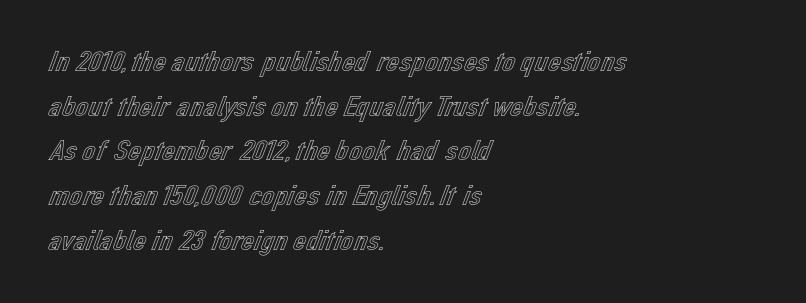
Q: Is the text italic (slanted)? A: Yes.
Q: Is the text underlined? A: No.
Q: How is the paragraph aligned? A: Left-aligned.
Q: Is the spacing between letters normal or unusually wide? A: Normal.
Q: Is the spacing between lines tight, normal or loose? A: Normal.
Q: Width (condensed, normal, or wide)? A: Normal.
Q: x-height? A: Medium.
Q: Monospaced? A: No.
